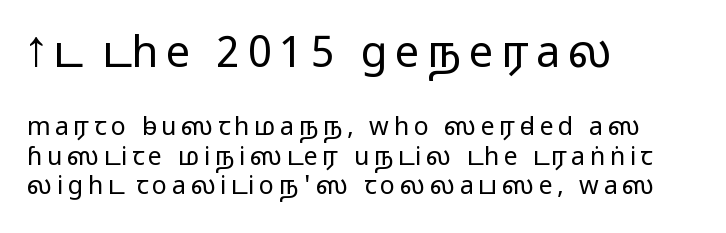
The image shows 43 px regular-weight, wide sans-serif type, upright; set left-aligned, line spacing 1.18x, not underlined; the first (top) block is 1.72x larger; low stroke contrast and a medium x-height.
